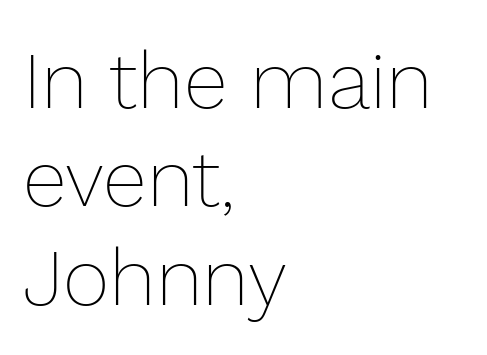
The image shows 80 px thin type, upright; set left-aligned, line spacing 1.23x, normal letter spacing, not underlined; low stroke contrast and a medium x-height.
